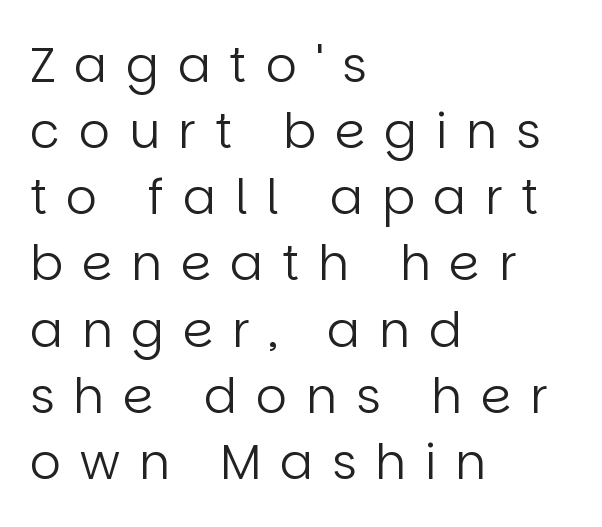
The image shows 49 px regular-weight sans-serif type, upright; set left-aligned, normal line spacing (1.35x), unusually wide letter spacing (+0.38 em), not underlined; low stroke contrast and a large x-height.
